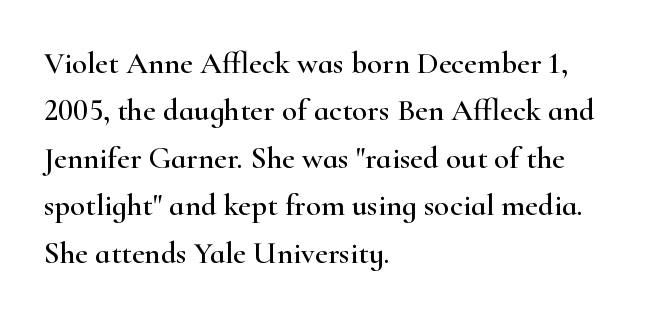
Q: Is the text italic (slanted)? A: No, it is upright.
Q: Is the typeface a serif or a sans-serif typeface? A: Serif.
Q: Is the text underlined? A: No.
Q: How is the paragraph aligned? A: Left-aligned.
Q: Is the spacing between letters normal or unusually wide? A: Normal.
Q: Is the spacing between lines tight, normal or loose? A: Normal.
Q: Width (condensed, normal, or wide)? A: Wide.
Q: Stroke contrast? A: High.
Q: x-height? A: Small.
Q: Monospaced? A: No.
